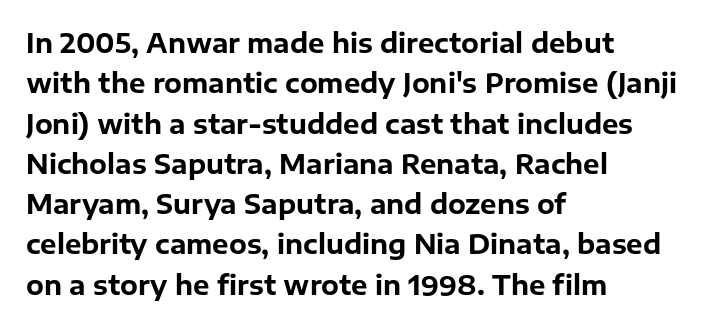
{"italic": "no", "bold": "yes", "underline": "no", "align": "left", "line_spacing": "normal", "line_spacing_ratio": 1.55, "letter_spacing": "normal", "letter_spacing_em": 0.0, "glyph_px": 26}
